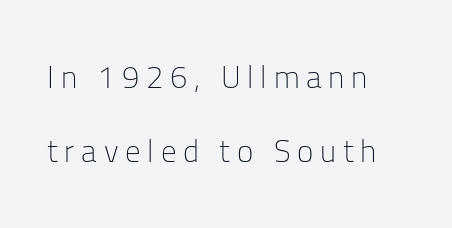
Q: Is the text bold? A: No.
Q: Is the text italic (slanted)? A: No, it is upright.
Q: Is the typeface a serif or a sans-serif typeface? A: Sans-serif.
Q: Is the text underlined? A: No.
Q: How is the paragraph aligned? A: Left-aligned.
Q: Is the spacing between letters normal or unusually wide? A: Unusually wide.
Q: Is the spacing between lines tight, normal or loose? A: Loose.
Q: Width (condensed, normal, or wide)? A: Normal.
Q: Stroke contrast? A: Low.
Q: x-height? A: Medium.
Q: Monospaced? A: No.
